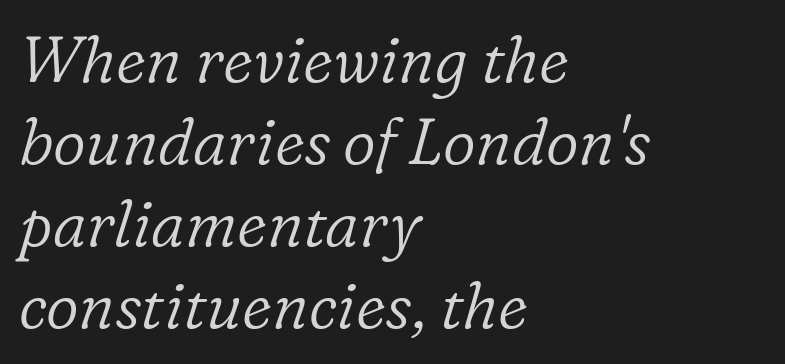
{"serif": "yes", "italic": "yes", "lean": "right", "slant_degrees": 16, "bold": "no", "weight": "light", "width": "normal", "stroke_contrast": "low", "x_height": "medium", "monospaced": "no", "underline": "no", "align": "left", "line_spacing": "normal", "line_spacing_ratio": 1.28, "letter_spacing": "normal", "letter_spacing_em": 0.0, "glyph_px": 64}
